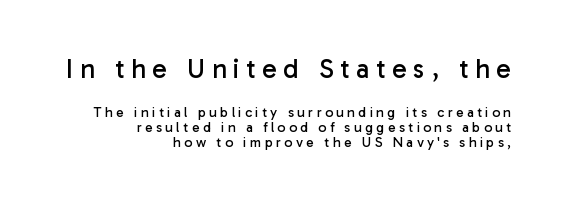
{"italic": "no", "bold": "no", "underline": "no", "align": "right", "line_spacing": "tight", "line_spacing_ratio": 1.08, "letter_spacing": "wide", "letter_spacing_em": 0.24, "larger_block": "first", "size_ratio": 1.93, "glyph_px": 27}
